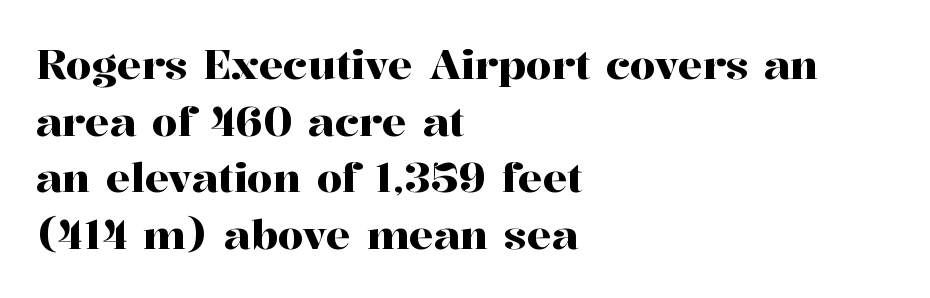
The words here are not underlined. The letters advance in unequal steps, a hallmark of proportional type. Vertical spacing — default. The lines in this sample share a left origin and differ only in where they stop. Is this a sans? No — the strokes have serifs.
